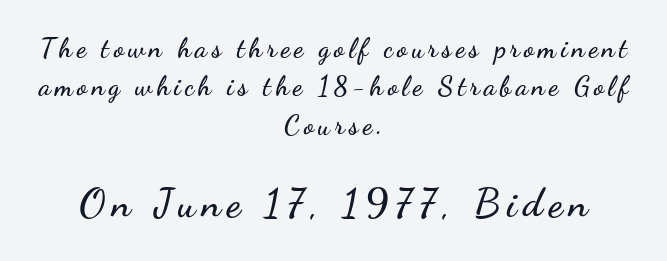
Alignment: centered. You get the small type first, then a jump to larger type. Think of a printed novel: that variable character pitch is what you see here. Rule under the text: the space is simply empty.
